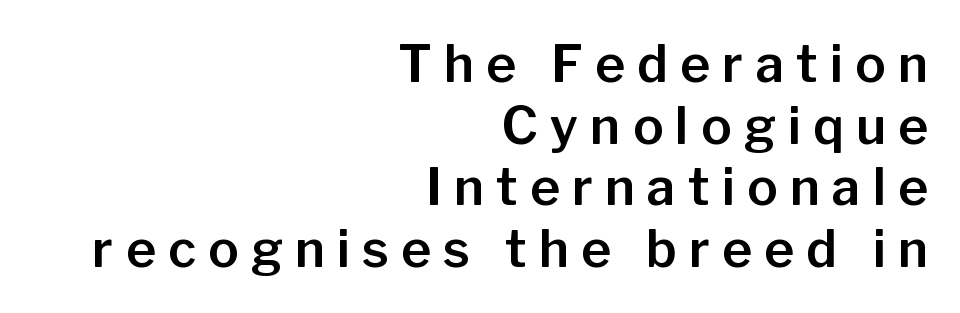
Q: Is the text italic (slanted)? A: No, it is upright.
Q: Is the typeface a serif or a sans-serif typeface? A: Sans-serif.
Q: Is the text underlined? A: No.
Q: How is the paragraph aligned? A: Right-aligned.
Q: Is the spacing between letters normal or unusually wide? A: Unusually wide.
Q: Width (condensed, normal, or wide)? A: Normal.
Q: Stroke contrast? A: Low.
Q: x-height? A: Medium.
Q: Monospaced? A: No.
